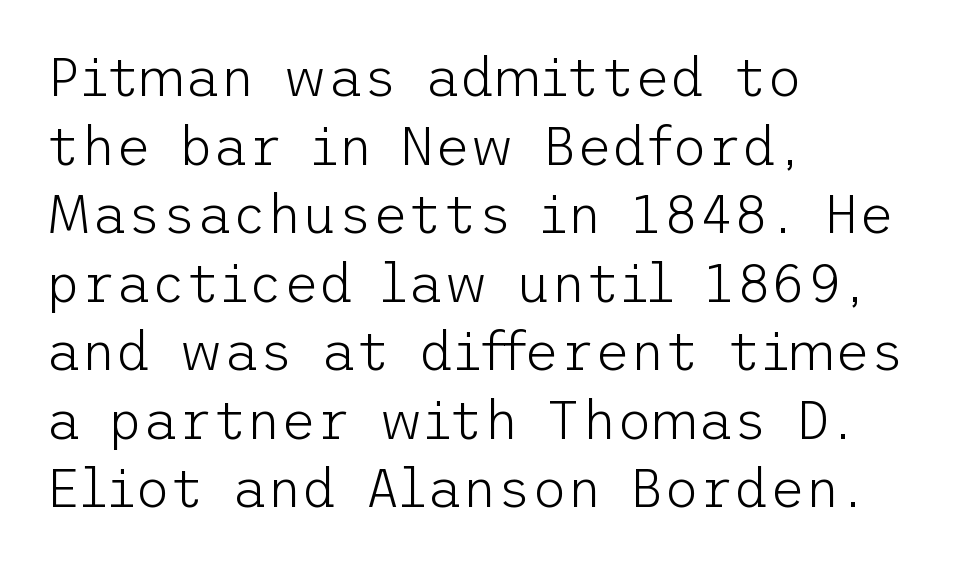
{"serif": "no", "italic": "no", "bold": "no", "weight": "light", "width": "normal", "stroke_contrast": "low", "x_height": "medium", "underline": "no", "align": "left", "line_spacing": "normal", "line_spacing_ratio": 1.27, "letter_spacing": "normal", "letter_spacing_em": 0.0, "glyph_px": 54}
